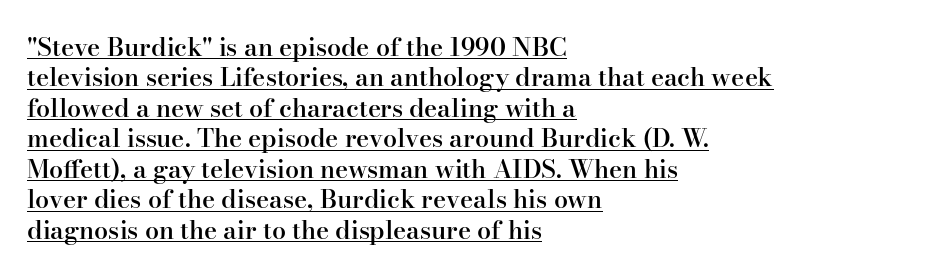
This is roman type, the default non-slanted kind. Casual observation: everything's shoved over to the left. Stems and bowls a touch heavier than normal — semibold. The rendering keeps characters at their native spacing.
